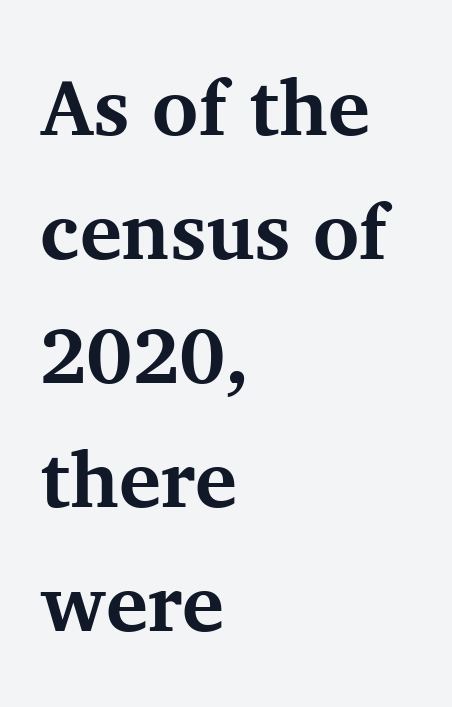
The image shows 79 px bold serif type, upright; set left-aligned, normal line spacing (1.57x), normal letter spacing, not underlined; medium stroke contrast and a medium x-height.
